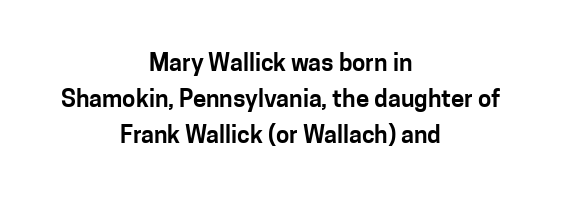
The gap between lines stays unmarked. The letters stand straight up with perfectly vertical stems. The rendering positions every line midway between the sides. How would I describe the line gaps? Plain and ordinary. What stands out about the letter spacing? Nothing — it is the standard amount.
